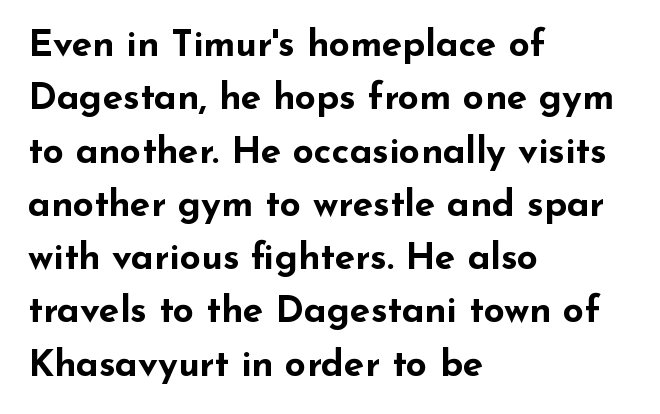
Q: Is the text bold? A: Yes.
Q: Is the text italic (slanted)? A: No, it is upright.
Q: Is the typeface a serif or a sans-serif typeface? A: Sans-serif.
Q: Is the text underlined? A: No.
Q: How is the paragraph aligned? A: Left-aligned.
Q: Is the spacing between letters normal or unusually wide? A: Normal.
Q: Is the spacing between lines tight, normal or loose? A: Normal.
Q: Width (condensed, normal, or wide)? A: Wide.
Q: Stroke contrast? A: Low.
Q: x-height? A: Small.
Q: Monospaced? A: No.
